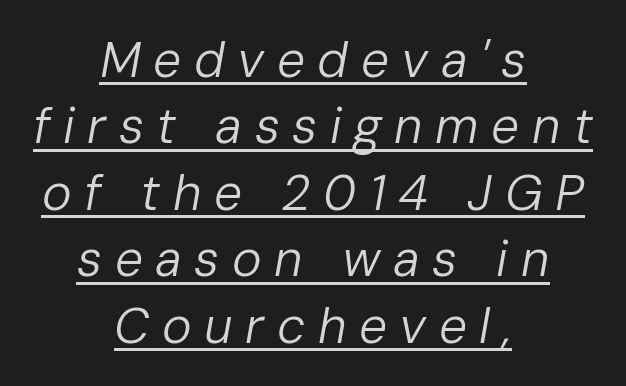
The image shows 50 px regular-weight type, italic (leaning right); set centered, normal line spacing (1.33x), unusually wide letter spacing (+0.25 em), underlined; low stroke contrast and a medium x-height.
